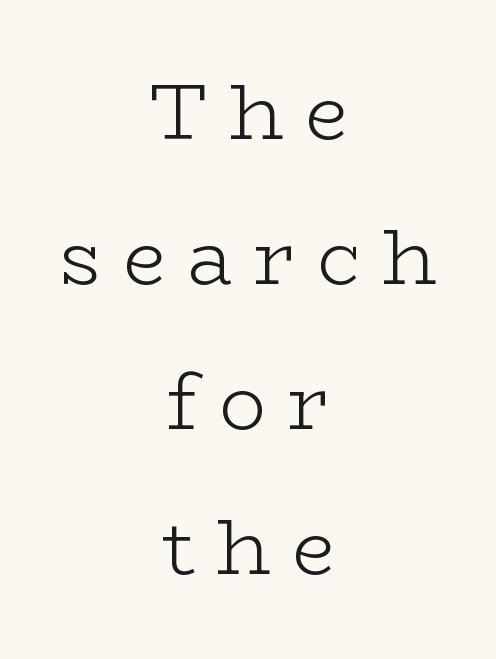
Q: Is the text bold? A: No.
Q: Is the text italic (slanted)? A: No, it is upright.
Q: Is the typeface a serif or a sans-serif typeface? A: Serif.
Q: Is the text underlined? A: No.
Q: How is the paragraph aligned? A: Centered.
Q: Is the spacing between letters normal or unusually wide? A: Unusually wide.
Q: Width (condensed, normal, or wide)? A: Wide.
Q: Stroke contrast? A: Low.
Q: x-height? A: Medium.
Q: Monospaced? A: No.
